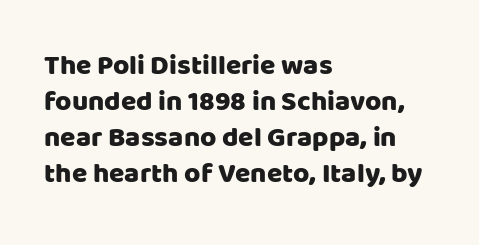
Glance below the letters and you will spot only blank space. No feet cap the strokes, marking this as sans-serif type. A student would call this left alignment; a typographer would say flush left, rag right. Quick note: not italic, upright. Varying glyph widths throughout — classic text-font behaviour. The horizontal fit of the characters is conventional and even.
